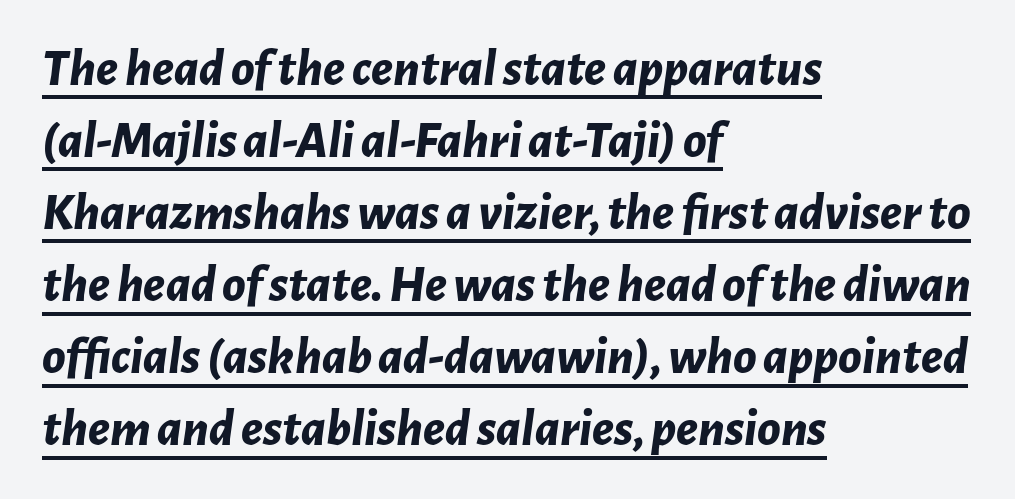
Style check: oblique. Rows of type keep a routine distance in the vertical direction. Leftover space on each line is placed entirely after the last word. In terms of weight, the rendering is a true, heavy bold. Every word sits above its own underline. Note the varied advance widths — an 'i' is clearly narrower than an 'm'.
